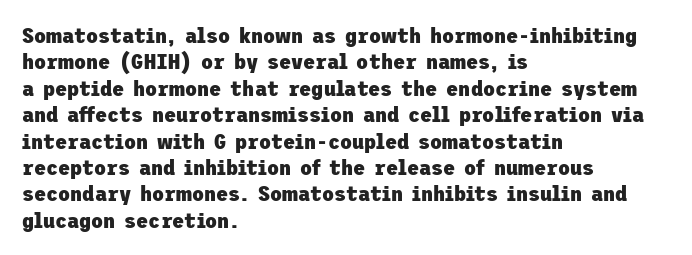
Q: Is the text bold? A: Yes.
Q: Is the text italic (slanted)? A: No, it is upright.
Q: Is the text underlined? A: No.
Q: How is the paragraph aligned? A: Left-aligned.
Q: Is the spacing between letters normal or unusually wide? A: Normal.
